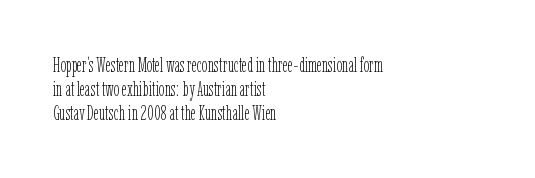
The image shows 20 px text type, upright; set left-aligned, line spacing 1.2x, normal letter spacing, not underlined.
